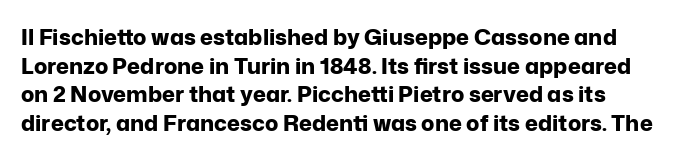
Q: Is the text bold? A: Yes.
Q: Is the text italic (slanted)? A: No, it is upright.
Q: Is the text underlined? A: No.
Q: Is the spacing between letters normal or unusually wide? A: Normal.
Q: Is the spacing between lines tight, normal or loose? A: Normal.
